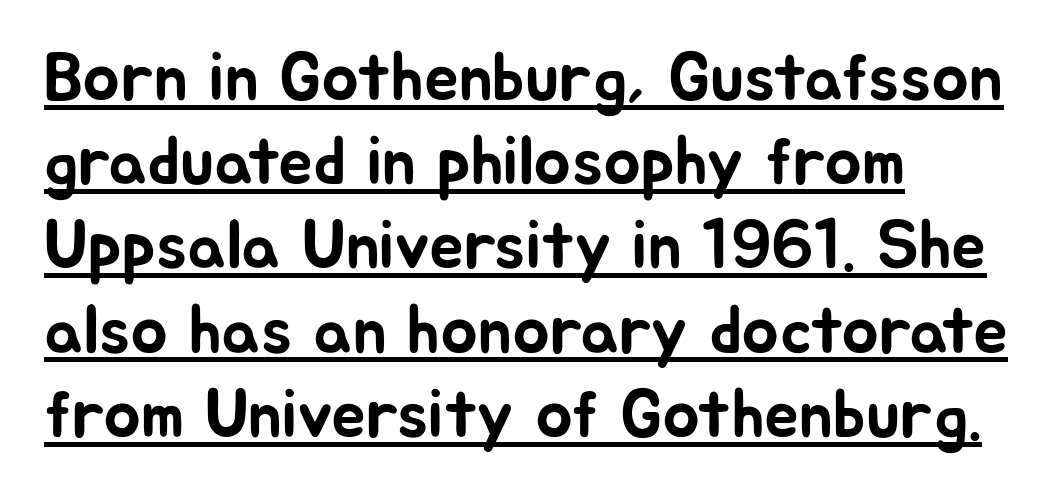
Q: Is the text italic (slanted)? A: No, it is upright.
Q: Is the typeface a serif or a sans-serif typeface? A: Sans-serif.
Q: Is the text underlined? A: Yes.
Q: How is the paragraph aligned? A: Left-aligned.
Q: Is the spacing between letters normal or unusually wide? A: Normal.
Q: Width (condensed, normal, or wide)? A: Normal.
Q: Stroke contrast? A: Low.
Q: x-height? A: Medium.
Q: Monospaced? A: No.
